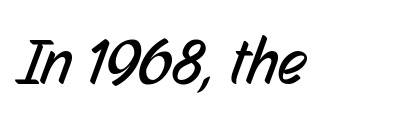
The image shows 65 px regular-weight, condensed sans-serif type; set normal letter spacing, not underlined; low stroke contrast and a medium x-height.
